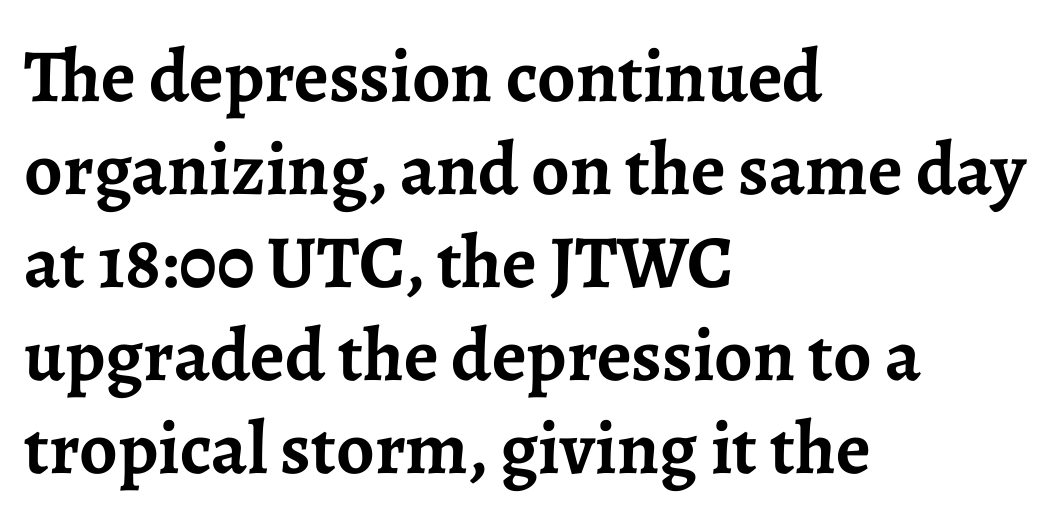
Q: Is the text bold? A: Yes.
Q: Is the text italic (slanted)? A: No, it is upright.
Q: Is the typeface a serif or a sans-serif typeface? A: Serif.
Q: Is the text underlined? A: No.
Q: How is the paragraph aligned? A: Left-aligned.
Q: Is the spacing between letters normal or unusually wide? A: Normal.
Q: Width (condensed, normal, or wide)? A: Normal.
Q: Stroke contrast? A: Low.
Q: x-height? A: Medium.
Q: Monospaced? A: No.
